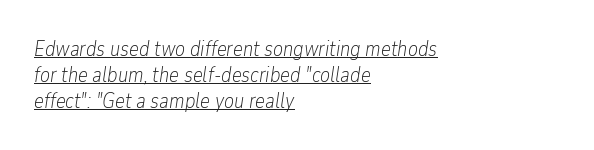
Q: Is the text bold? A: No.
Q: Is the text italic (slanted)? A: Yes, it leans right by about 9 degrees.
Q: Is the text underlined? A: Yes.
Q: How is the paragraph aligned? A: Left-aligned.
Q: Is the spacing between letters normal or unusually wide? A: Normal.
